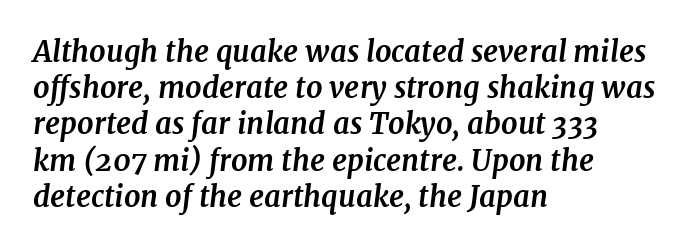
Q: Is the text bold? A: Yes.
Q: Is the text italic (slanted)? A: Yes, it leans right by about 7 degrees.
Q: Is the typeface a serif or a sans-serif typeface? A: Serif.
Q: Is the text underlined? A: No.
Q: How is the paragraph aligned? A: Left-aligned.
Q: Is the spacing between letters normal or unusually wide? A: Normal.
Q: Is the spacing between lines tight, normal or loose? A: Normal.
Q: Width (condensed, normal, or wide)? A: Normal.
Q: Stroke contrast? A: Medium.
Q: x-height? A: Medium.
Q: Monospaced? A: No.
